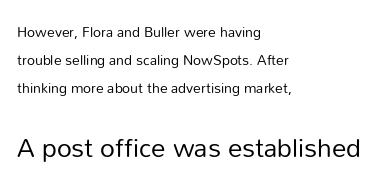
The font sits on the lighter half of the weight spectrum, regular included. Every row of glyphs begins at an identical x-position on the left. The type is set solid horizontally, with unmodified tracking. Vertical strokes here are truly vertical. Reading top to bottom, the characters get bigger at the block break. Rows of type keep a wide berth in the vertical direction.
